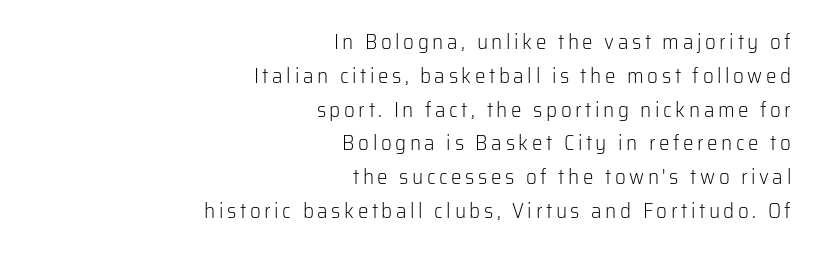
All the whitespace from short lines collects on the left. No extra ink here — the face is not bold. Characters remain perfectly vertical along every line. Quick note: underline off. Whoever set this chose a conventional vertical rhythm.
